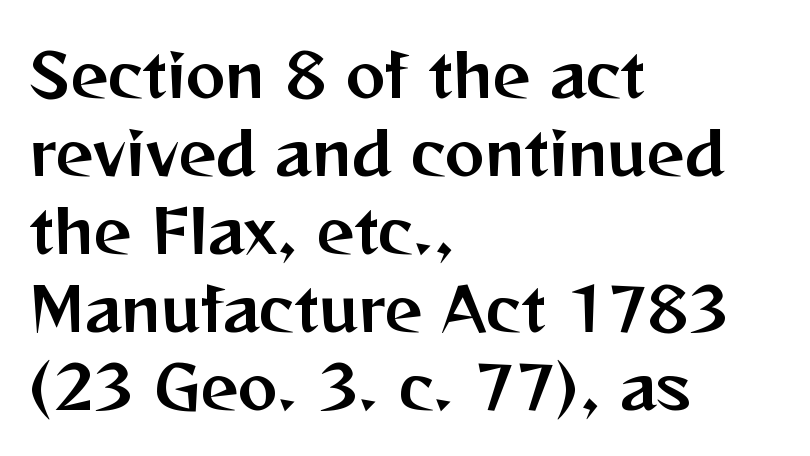
Q: Is the text italic (slanted)? A: No, it is upright.
Q: Is the typeface a serif or a sans-serif typeface? A: Sans-serif.
Q: Is the text underlined? A: No.
Q: How is the paragraph aligned? A: Left-aligned.
Q: Is the spacing between letters normal or unusually wide? A: Normal.
Q: Is the spacing between lines tight, normal or loose? A: Normal.
Q: Width (condensed, normal, or wide)? A: Normal.
Q: Stroke contrast? A: Medium.
Q: x-height? A: Medium.
Q: Monospaced? A: No.
